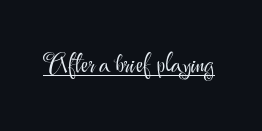
Short note: letters normally spaced. Is this a heavy cut? Hardly; it is regular or lighter. Is there an underline? Yes — a line sits under the letters.
